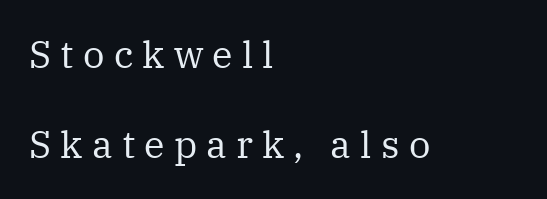
{"serif": "yes", "italic": "no", "bold": "no", "weight": "regular", "width": "normal", "stroke_contrast": "medium", "x_height": "medium", "monospaced": "no", "underline": "no", "align": "left", "line_spacing": "loose", "line_spacing_ratio": 2.37, "letter_spacing": "wide", "letter_spacing_em": 0.24, "glyph_px": 38}
